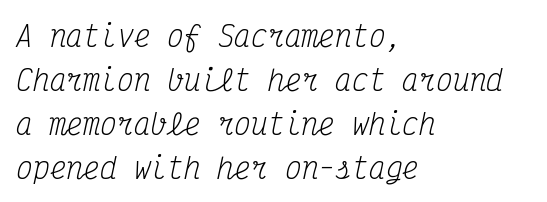
The image shows 28 px regular-weight, condensed serif type, italic (leaning right), monospaced; set left-aligned, normal line spacing (1.57x), normal letter spacing, not underlined; medium stroke contrast and a medium x-height.
